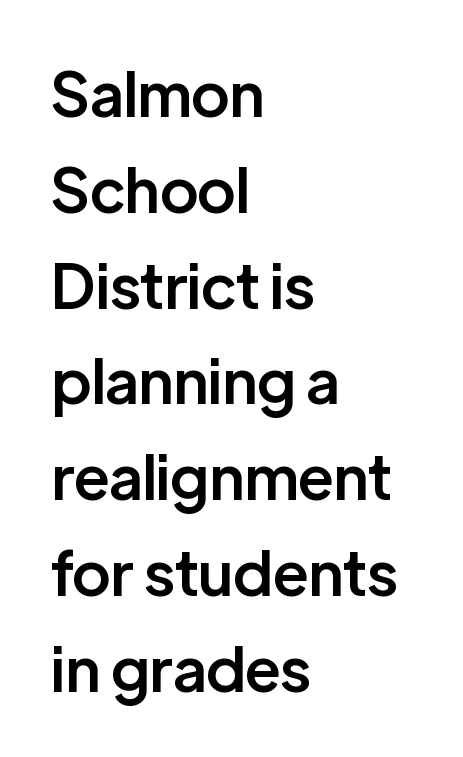
Style check: upright. In terms of leading, this rendering sits right in the middle. Font category for this specimen: sans-serif. The horizontal fit of the characters is conventional and even. Type without underlining.
